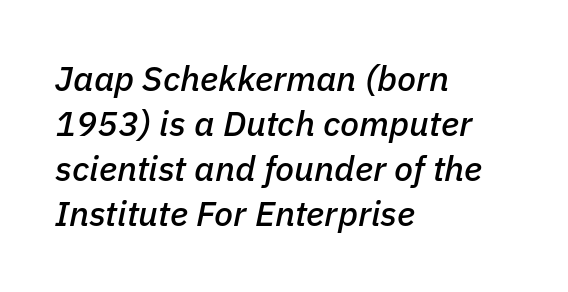
The image shows 35 px text type, italic (leaning right); set left-aligned, normal line spacing (1.29x), normal letter spacing, not underlined; low stroke contrast and a medium x-height.
